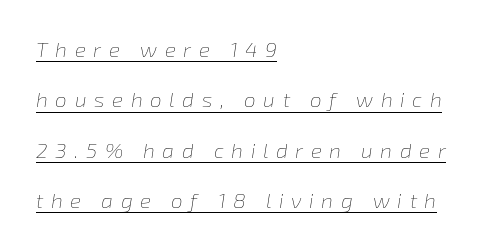
{"italic": "yes", "lean": "right", "slant_degrees": 8, "bold": "no", "underline": "yes", "align": "left", "line_spacing": "loose", "line_spacing_ratio": 2.4, "letter_spacing": "wide", "letter_spacing_em": 0.36, "glyph_px": 21}
